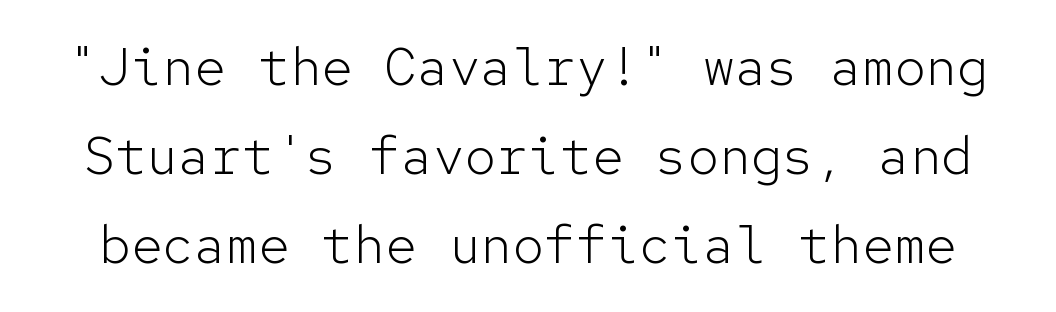
{"serif": "no", "italic": "no", "bold": "no", "weight": "light", "width": "normal", "stroke_contrast": "low", "x_height": "medium", "monospaced": "yes", "underline": "no", "line_spacing": "normal", "line_spacing_ratio": 1.68, "letter_spacing": "normal", "letter_spacing_em": 0.0, "glyph_px": 53}
